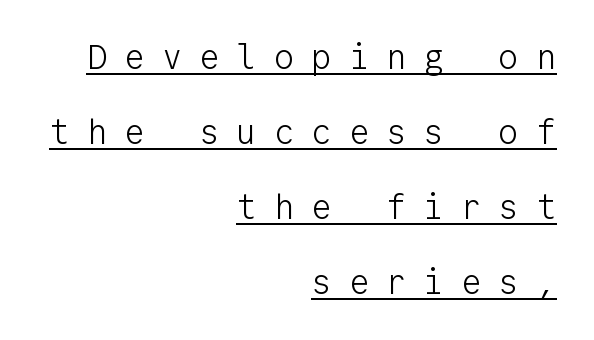
The image shows 34 px light sans-serif type, upright, monospaced; set right-aligned, loose line spacing (2.21x), unusually wide letter spacing (+0.5 em), underlined; low stroke contrast and a medium x-height.
